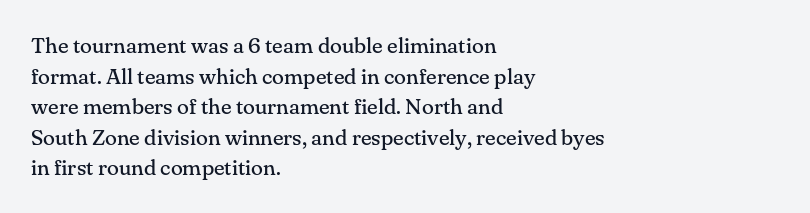
Here the glyphs are tracked normally, forming tight word shapes. This sample keeps an unexceptional amount of space between lines. Every character sits straight up, as roman type does. Each stroke keeps to a modest, everyday thickness or less. This rendering uses left alignment, leaving the right contour irregular. Descenders are the only things crossing below the line.
